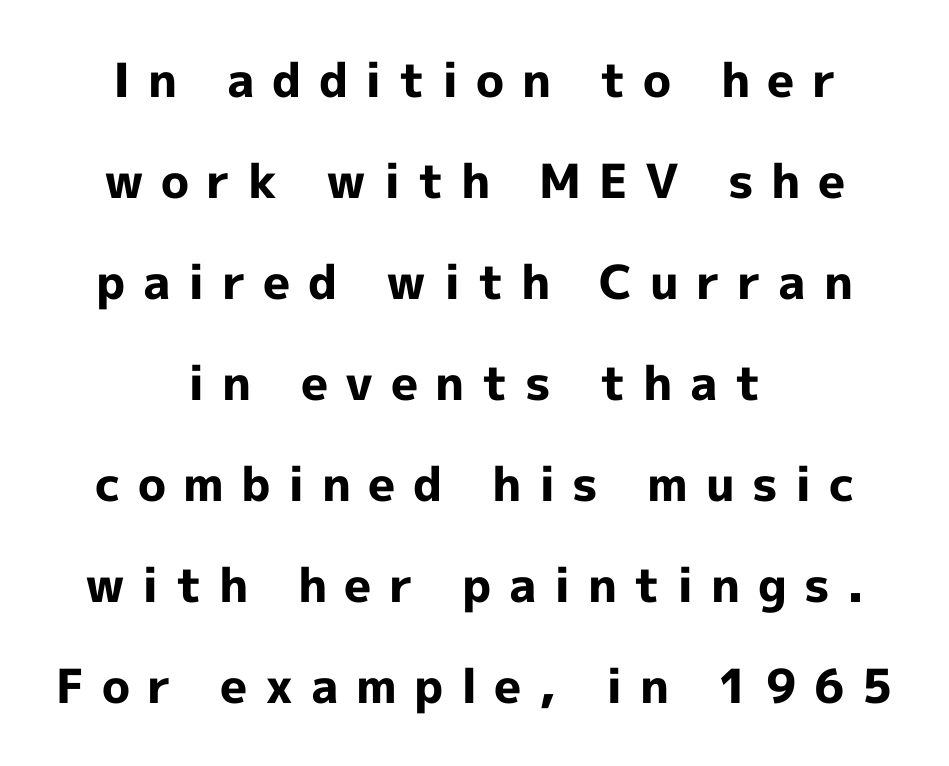
Typographically, this falls in the sans-serif category. The face used here is rendered with a markedly widened letterfit. These lines stack symmetrically, like a column narrowing and widening about its center. The gap between lines stays unmarked. Do the characters align in a grid? No, the font is proportional. Unlike italic type, these characters show no tilt at all.
